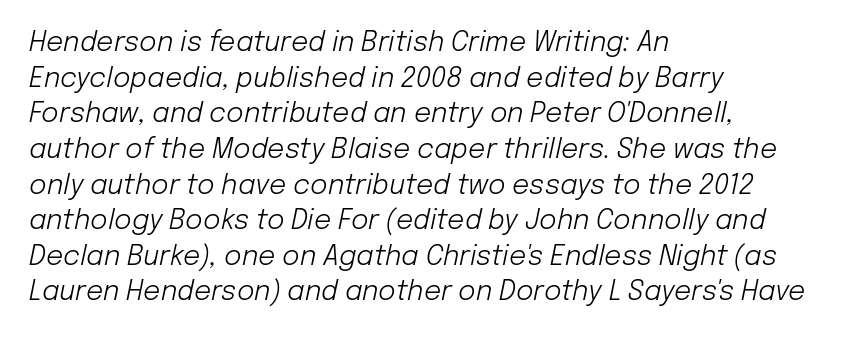
Decoration check: the copy has no underline. The line-height multiplier appears to be the usual default. No heavy texture on the line: the type isn't bold. Emphasis-style slanted type is in use. The passage shown has conventional tracking throughout.
